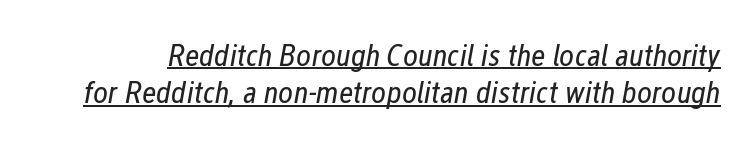
Designer's note — italics engaged. Tracking value appears to be zero — textbook default spacing. Note the varied advance widths — an 'i' is clearly narrower than an 'm'. This is underlined copy, the kind a proofreader might mark for attention. No extra ink here — the face is not bold.
